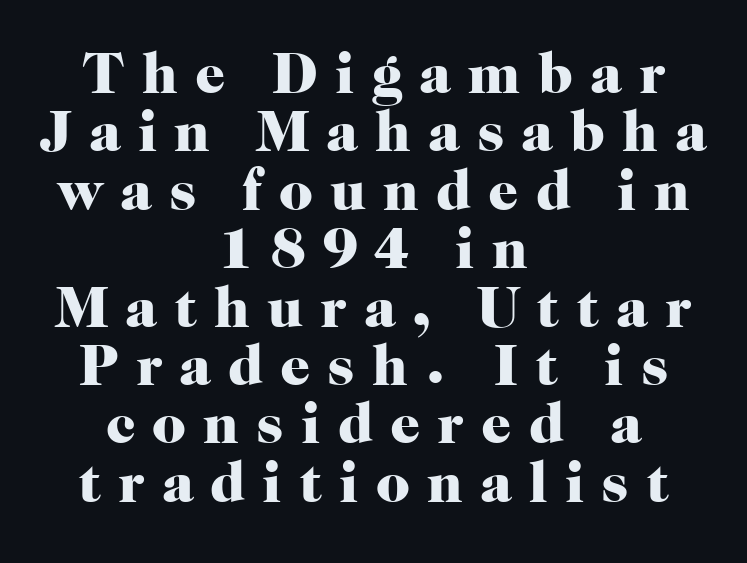
The image shows 59 px heavy serif type, upright; set centered, tight line spacing (0.99x), unusually wide letter spacing (+0.29 em), not underlined; high stroke contrast and a medium x-height.
